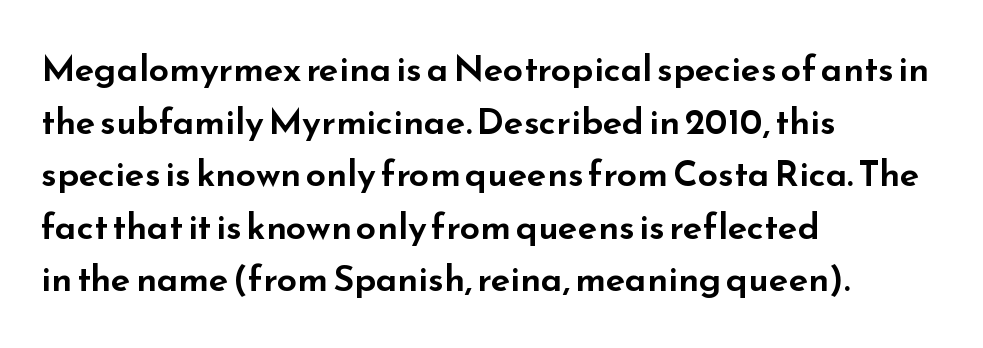
These lines sit exactly where default settings would place them. Classification — sans serif. The lettering stays uniformly vertical, giving the passage a roman look. The letters advance in unequal steps, a hallmark of proportional type. If you drew a ruler down the left edge, every line would touch it.
